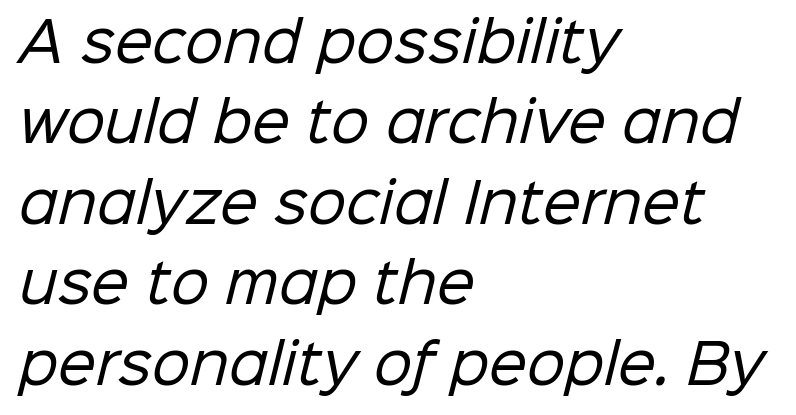
{"serif": "no", "bold": "no", "weight": "regular", "width": "normal", "stroke_contrast": "low", "x_height": "medium", "monospaced": "no", "underline": "no", "align": "left", "line_spacing": "normal", "line_spacing_ratio": 1.49, "letter_spacing": "normal", "letter_spacing_em": 0.0, "glyph_px": 54}
